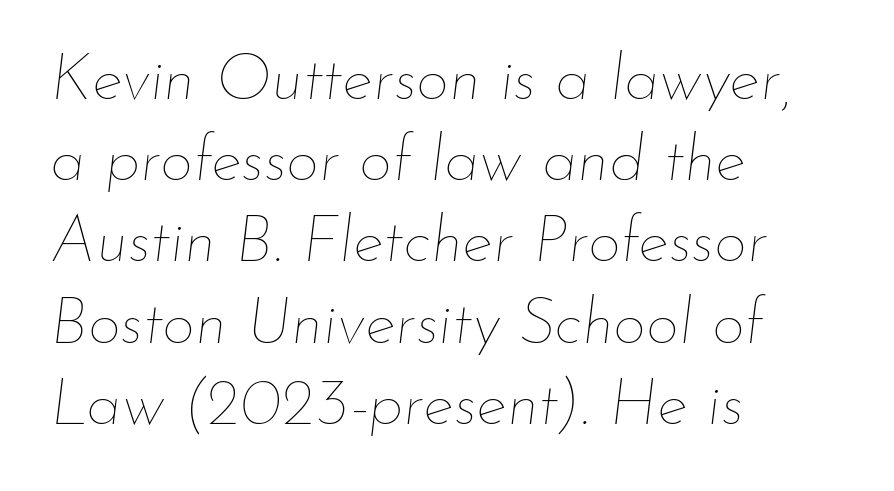
The image shows 65 px thin type, italic (leaning right); set left-aligned, normal line spacing (1.25x), normal letter spacing, not underlined; low stroke contrast and a small x-height.
